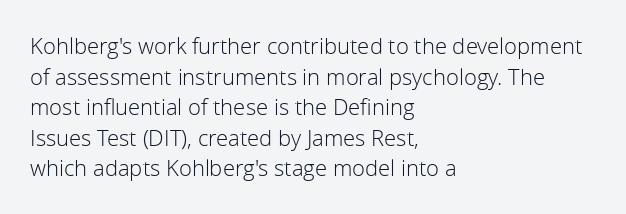
Q: Is the text bold? A: No.
Q: Is the text italic (slanted)? A: No, it is upright.
Q: Is the text underlined? A: No.
Q: How is the paragraph aligned? A: Left-aligned.
Q: Is the spacing between letters normal or unusually wide? A: Normal.
Q: Is the spacing between lines tight, normal or loose? A: Normal.
